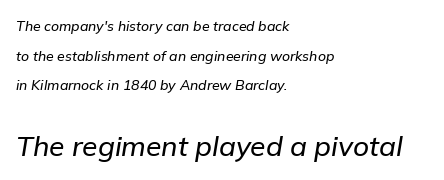
Q: Is the text italic (slanted)? A: Yes, it leans right by about 9 degrees.
Q: Is the text underlined? A: No.
Q: How is the paragraph aligned? A: Left-aligned.
Q: Is the spacing between letters normal or unusually wide? A: Normal.
Q: Is the spacing between lines tight, normal or loose? A: Loose.
Q: Which block of text is set in a larger size, the first (top) or the second (bottom)? A: The second (bottom) one.
Q: Width (condensed, normal, or wide)? A: Normal.
Q: Stroke contrast? A: Low.
Q: x-height? A: Medium.
Q: Monospaced? A: No.
